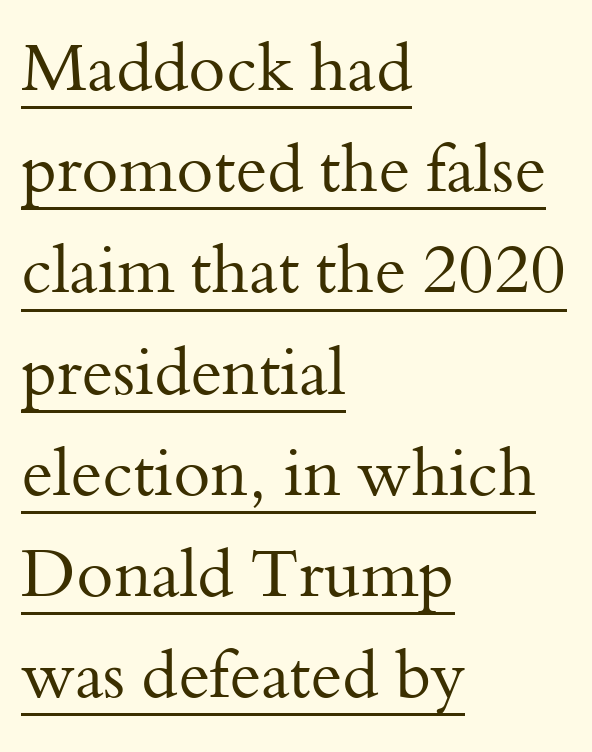
Spacing verdict: proportional, widths tailored to each character. Vertical spacing — default. Nothing heavy about these letters — not bold at all. The paragraph has a hard left edge and a soft right edge. The type sits square on the baseline with zero lean.
